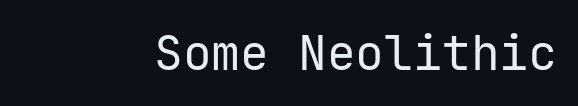
The letters carry no serifs — their stems end cleanly without finishing strokes. This is roman type, the default non-slanted kind. Nothing unusual about the tracking: characters are spaced as the font intends. The strokes are not fattened; the text isn't bold. Check under the words: just untouched page.
